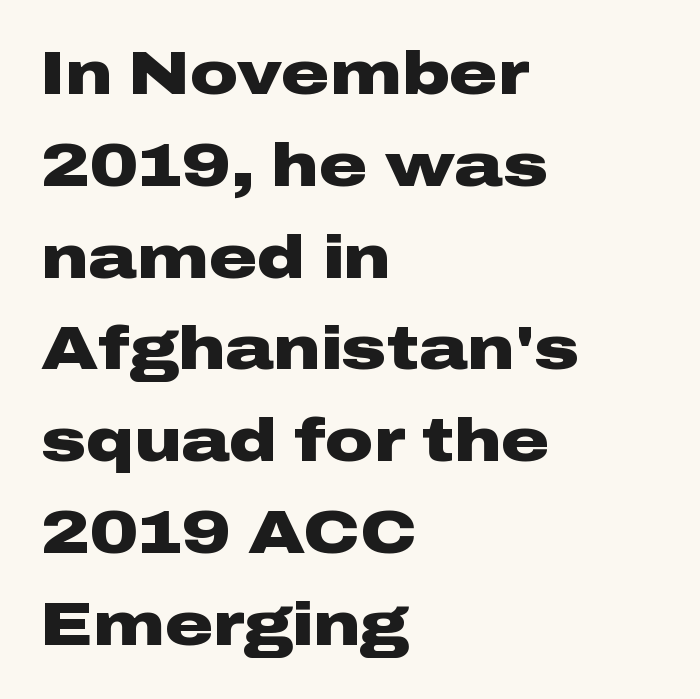
{"serif": "no", "italic": "no", "bold": "yes", "weight": "heavy", "width": "wide", "stroke_contrast": "low", "x_height": "medium", "monospaced": "no", "underline": "no", "align": "left", "line_spacing": "normal", "line_spacing_ratio": 1.53, "letter_spacing": "normal", "letter_spacing_em": 0.0, "glyph_px": 60}
